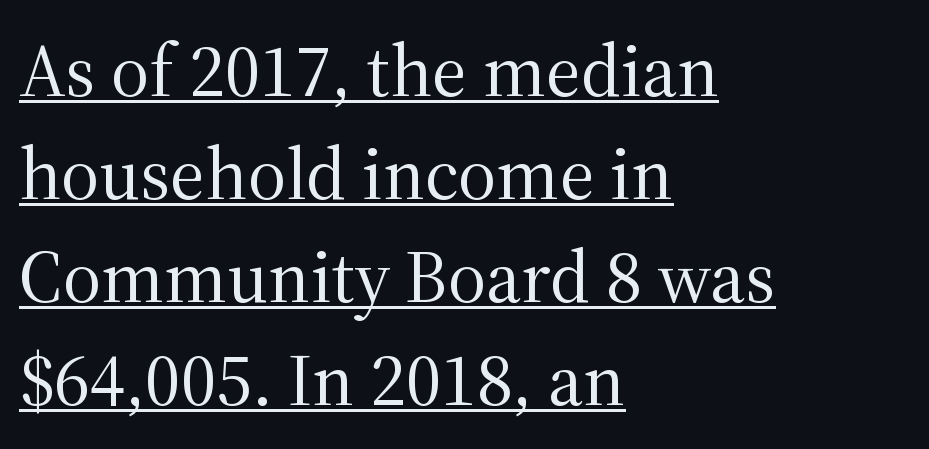
The image shows 74 px regular-weight serif type, upright; set left-aligned, normal line spacing (1.39x), normal letter spacing, underlined; medium stroke contrast and a medium x-height.
